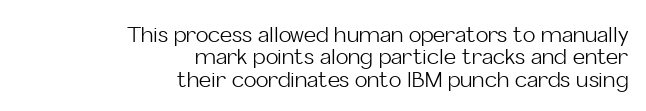
{"italic": "no", "bold": "no", "underline": "no", "align": "right", "line_spacing": "tight", "line_spacing_ratio": 1.07, "letter_spacing": "normal", "letter_spacing_em": 0.0, "glyph_px": 21}
